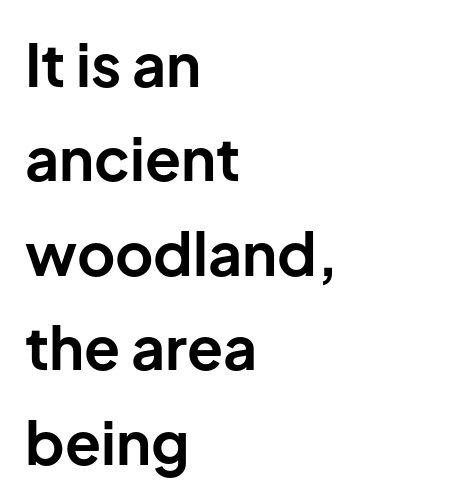
The glyphs have the mass of a bold cut. The letters stand straight up with perfectly vertical stems. Note: no serifs on the glyphs. Line spacing here is normal. The lines in this sample share a left origin and differ only in where they stop.
